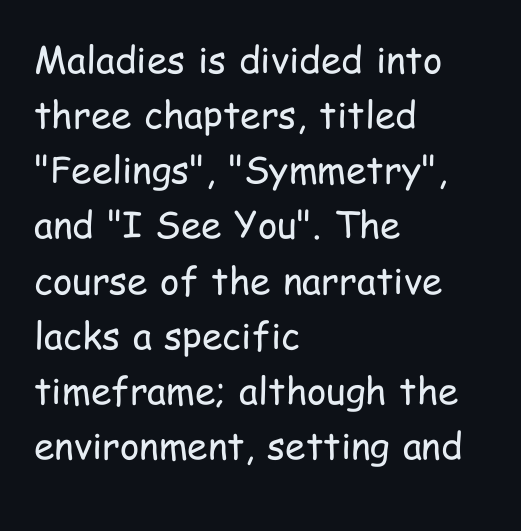
Is this a fixed-width face? No — the glyphs have proportional, varying widths. Notice how descenders clear the ascenders below comfortably — that's standard leading. Descenders are the only things crossing below the line. Stroke terminals: plain, sans-serif.
